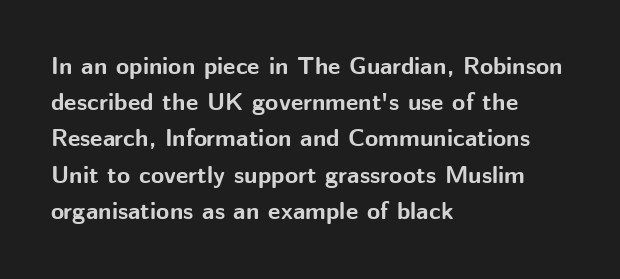
{"italic": "no", "bold": "yes", "underline": "no", "align": "left", "line_spacing": "normal", "line_spacing_ratio": 1.51, "letter_spacing": "normal", "letter_spacing_em": 0.0, "glyph_px": 24}
